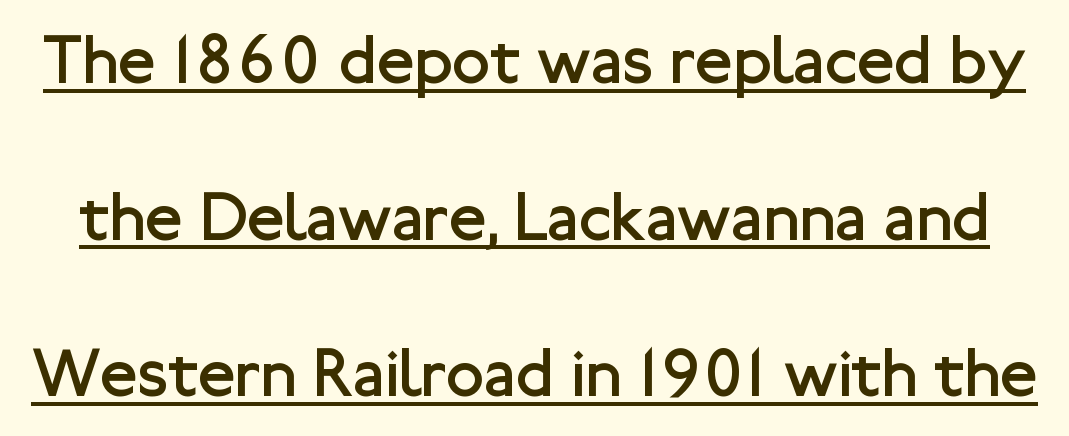
This sample uses plain, unmodified letter spacing. Is there any slant? The stems are plumb. Caption: lettering with a line underneath. Each letter keeps its own natural width here, so spacing adapts to shape. No extra ink here — the face is not bold. This rendering employs a face without finishing strokes, i.e., a sans-serif.
